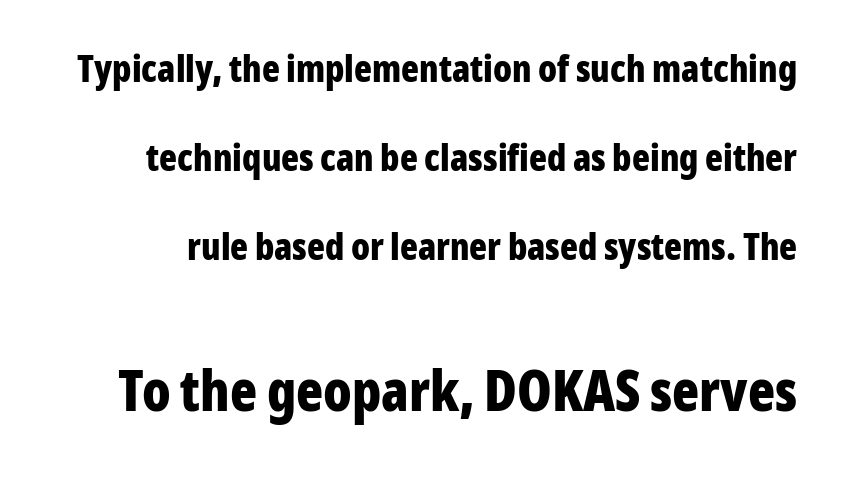
The image shows 56 px bold, condensed sans-serif type, upright; set loose line spacing (2.4x), normal letter spacing, not underlined; the second (bottom) block is 1.51x larger; low stroke contrast and a medium x-height.
